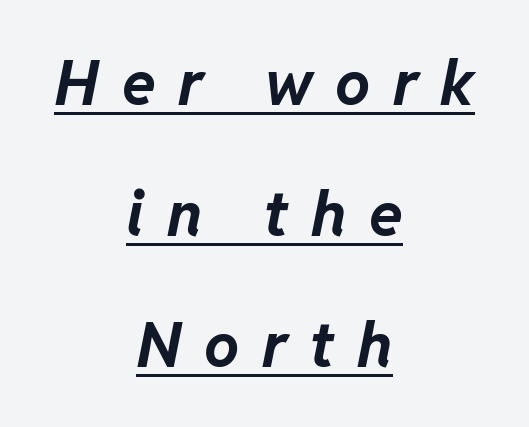
Posture: slanted. Varying glyph widths throughout — classic text-font behaviour. The rag falls on both sides of this text block equally. Loosely led — the rows are spread out. Tracking here is generous; glyphs stand well apart from one another. What decoration does the sample have? An underline.
